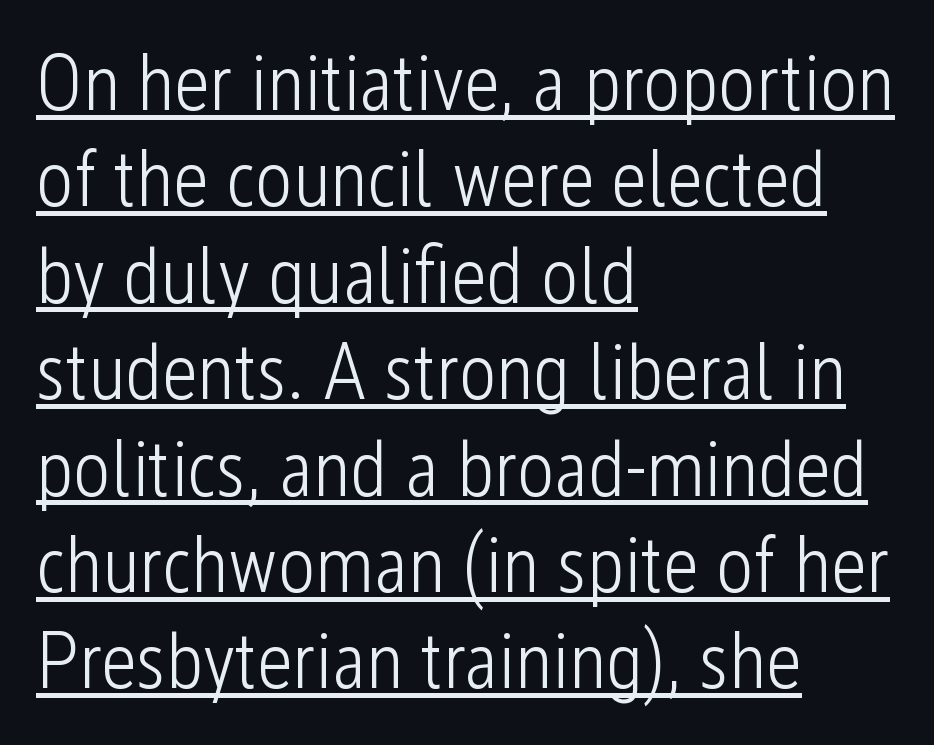
Q: Is the text bold? A: No.
Q: Is the text italic (slanted)? A: No, it is upright.
Q: Is the typeface a serif or a sans-serif typeface? A: Sans-serif.
Q: Is the text underlined? A: Yes.
Q: How is the paragraph aligned? A: Left-aligned.
Q: Is the spacing between letters normal or unusually wide? A: Normal.
Q: Width (condensed, normal, or wide)? A: Condensed.
Q: Stroke contrast? A: Low.
Q: x-height? A: Medium.
Q: Monospaced? A: No.
